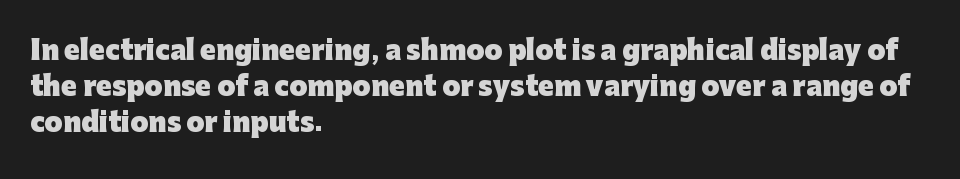
Clear beneath every line of the passage. The typography opts for an upright posture over an oblique one. Evenly set lines give the paragraph a standard silhouette. Standard letterfit; no display-style spreading of the glyphs. The compositor pushed each line to the left boundary.
